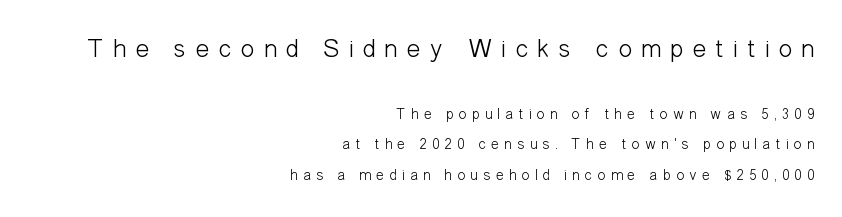
Q: Is the text bold? A: No.
Q: Is the text italic (slanted)? A: No, it is upright.
Q: Is the text underlined? A: No.
Q: How is the paragraph aligned? A: Right-aligned.
Q: Is the spacing between letters normal or unusually wide? A: Unusually wide.
Q: Is the spacing between lines tight, normal or loose? A: Loose.
Q: Which block of text is set in a larger size, the first (top) or the second (bottom)? A: The first (top) one.
